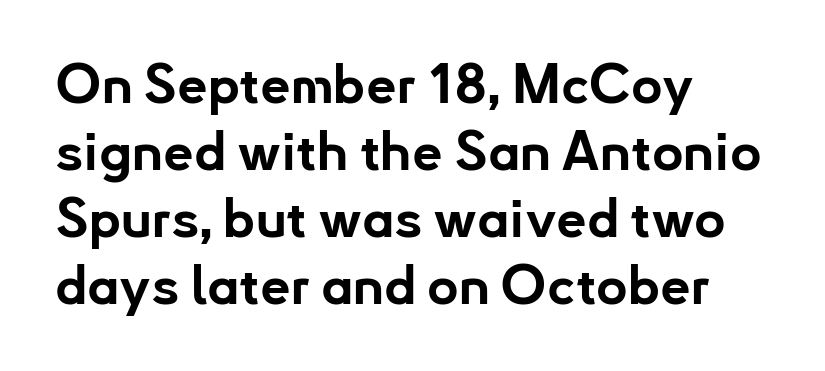
Q: Is the text bold? A: Yes.
Q: Is the text italic (slanted)? A: No, it is upright.
Q: Is the typeface a serif or a sans-serif typeface? A: Sans-serif.
Q: Is the text underlined? A: No.
Q: How is the paragraph aligned? A: Left-aligned.
Q: Is the spacing between letters normal or unusually wide? A: Normal.
Q: Width (condensed, normal, or wide)? A: Normal.
Q: Stroke contrast? A: Low.
Q: x-height? A: Small.
Q: Monospaced? A: No.
